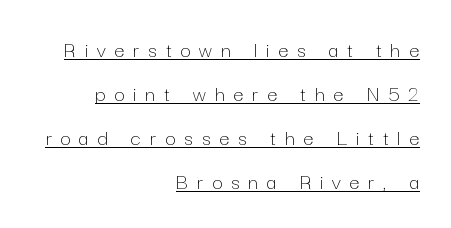
Q: Is the text bold? A: No.
Q: Is the text italic (slanted)? A: No, it is upright.
Q: Is the text underlined? A: Yes.
Q: How is the paragraph aligned? A: Right-aligned.
Q: Is the spacing between letters normal or unusually wide? A: Unusually wide.
Q: Is the spacing between lines tight, normal or loose? A: Loose.
